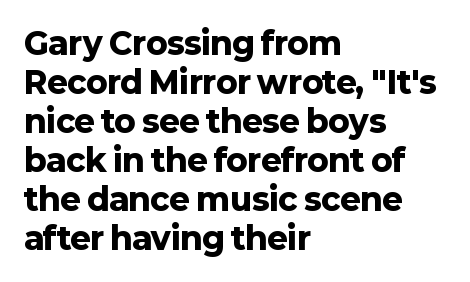
Letters rest on an invisible, unmarked baseline. If you drew a line through each stem, it would be perfectly vertical. The lines sit at an ordinary, default distance from one another. The font family rendered here belongs to the sans-serif group. Characters follow at the spacing the type designer built in. Which margin do the lines hug? The left one — the right edge is uneven.
